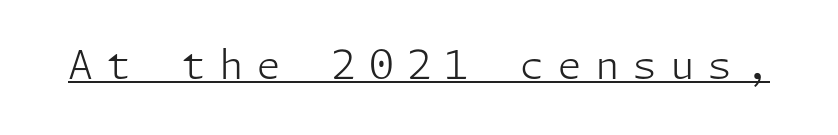
{"serif": "no", "italic": "no", "bold": "no", "weight": "light", "width": "normal", "stroke_contrast": "low", "x_height": "medium", "underline": "yes", "letter_spacing": "wide", "letter_spacing_em": 0.32, "glyph_px": 40}
